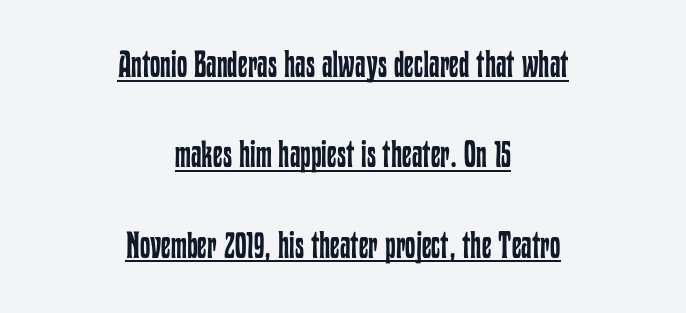
{"italic": "no", "bold": "no", "weight": "regular", "width": "condensed", "stroke_contrast": "low", "x_height": "medium", "monospaced": "no", "underline": "yes", "align": "center", "line_spacing": "loose", "line_spacing_ratio": 2.44, "letter_spacing": "normal", "letter_spacing_em": 0.0, "glyph_px": 37}
